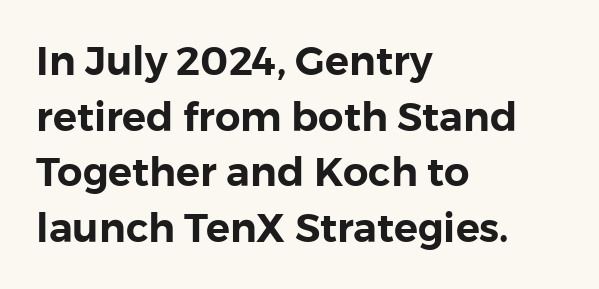
Normally led — the rows are evenly, conventionally spaced. Every row of glyphs begins at an identical x-position on the left. A typesetter would call this zero additional tracking. Each letter's strokes conclude bluntly, with no projecting serifs.
